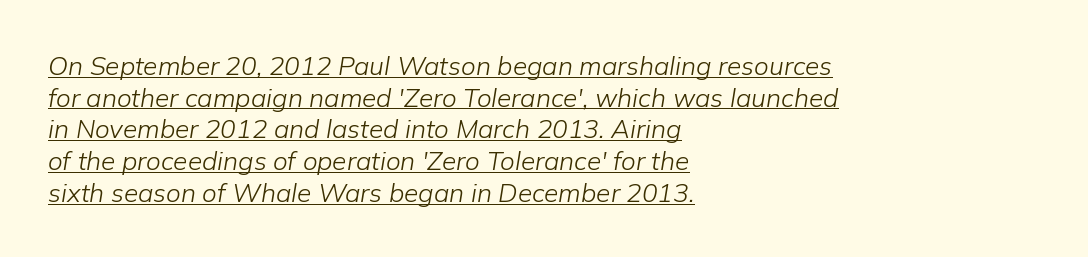
Somebody hit Ctrl+U on this one — the words are underlined. Counters stay open thanks to moderate or lighter strokes. The rendering keeps characters at their native spacing. Italic: yes, the glyphs are oblique. Layout note: lines flush left.
